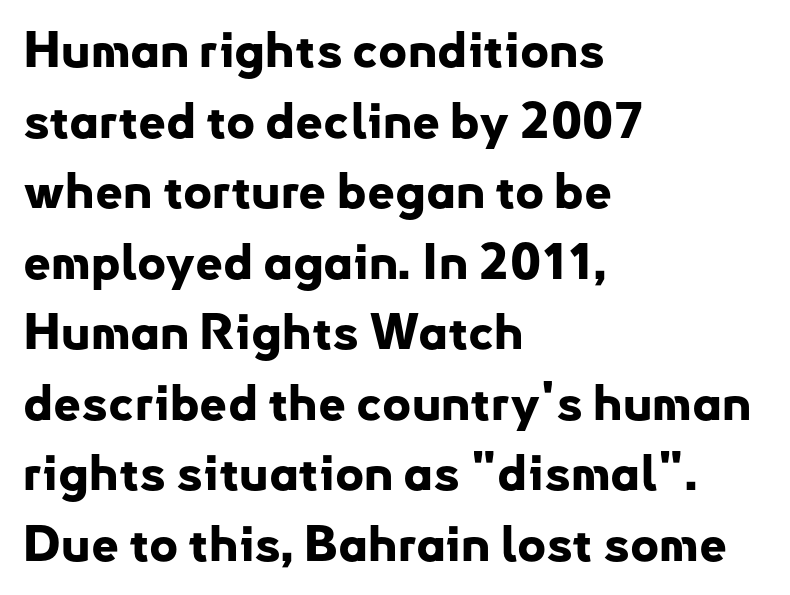
{"serif": "no", "italic": "no", "bold": "yes", "weight": "bold", "width": "normal", "stroke_contrast": "low", "x_height": "small", "monospaced": "no", "underline": "no", "align": "left", "line_spacing": "normal", "line_spacing_ratio": 1.44, "letter_spacing": "normal", "letter_spacing_em": 0.0, "glyph_px": 49}
